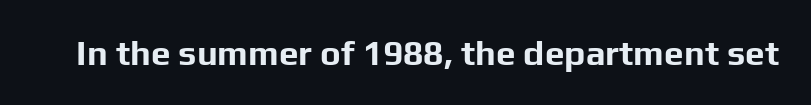
Tall strokes in this sample are plumb rather than angled. Varying glyph widths throughout — classic text-font behaviour. Default kerning and tracking; the words read as compact shapes. Its strokes are broad and dark, the hallmark of bold type. Quick note: underline off.
